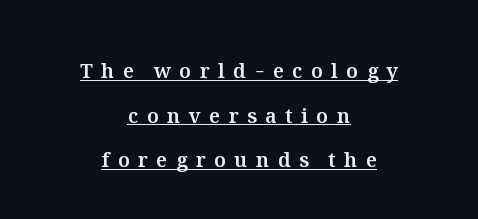
{"italic": "no", "underline": "yes", "align": "center", "line_spacing": "loose", "line_spacing_ratio": 2.23, "letter_spacing": "wide", "letter_spacing_em": 0.42, "glyph_px": 20}
